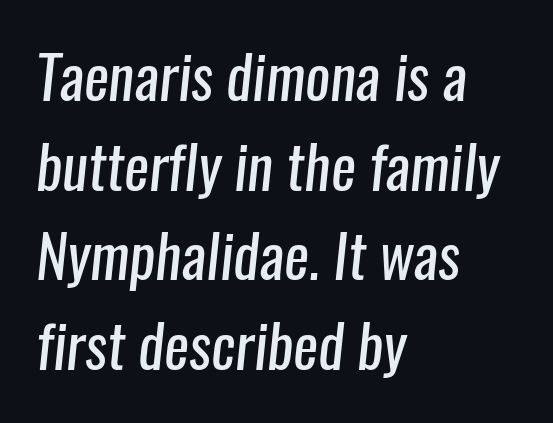
The image shows 59 px regular-weight, condensed sans-serif type; set left-aligned, normal line spacing (1.52x), normal letter spacing, not underlined; low stroke contrast and a medium x-height.
